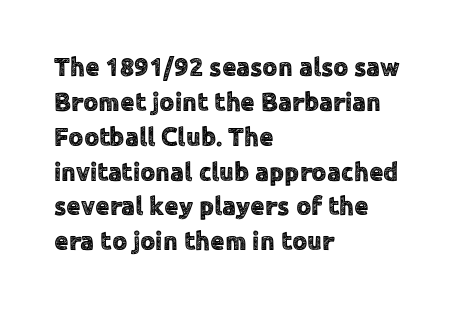
{"italic": "no", "underline": "no", "align": "left", "line_spacing": "normal", "line_spacing_ratio": 1.34, "letter_spacing": "normal", "letter_spacing_em": 0.0, "glyph_px": 26}
